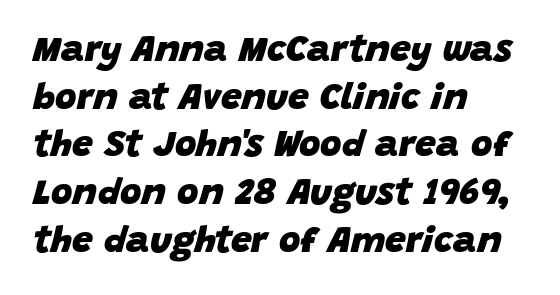
Quick note: italic. Heft: maximum for text — a bold. Caption: multi-line text, flush left, ragged right. The face used here is proportionally spaced, like ordinary book or web type.
